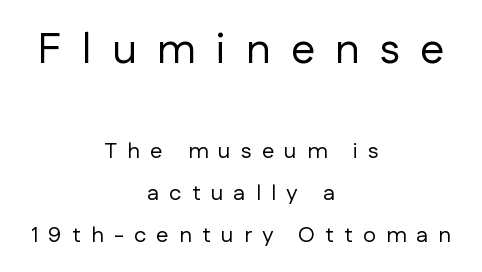
Students, note that the glyphs here are deliberately spaced far apart. This rendering employs a face without finishing strokes, i.e., a sans-serif. Does the lettering tilt? It doesn't — this is upright. Top chunk: large. Bottom chunk: small. The weight tops out at a normal text grade.
